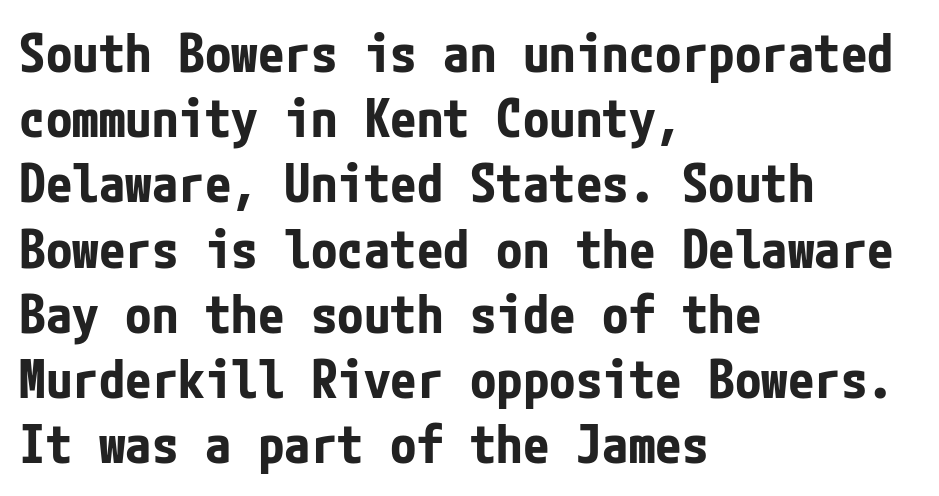
Every character sits straight up, as roman type does. The gaps between neighbouring characters are ordinary and unremarkable. Classification — sans serif. Layout note: lines flush left.
